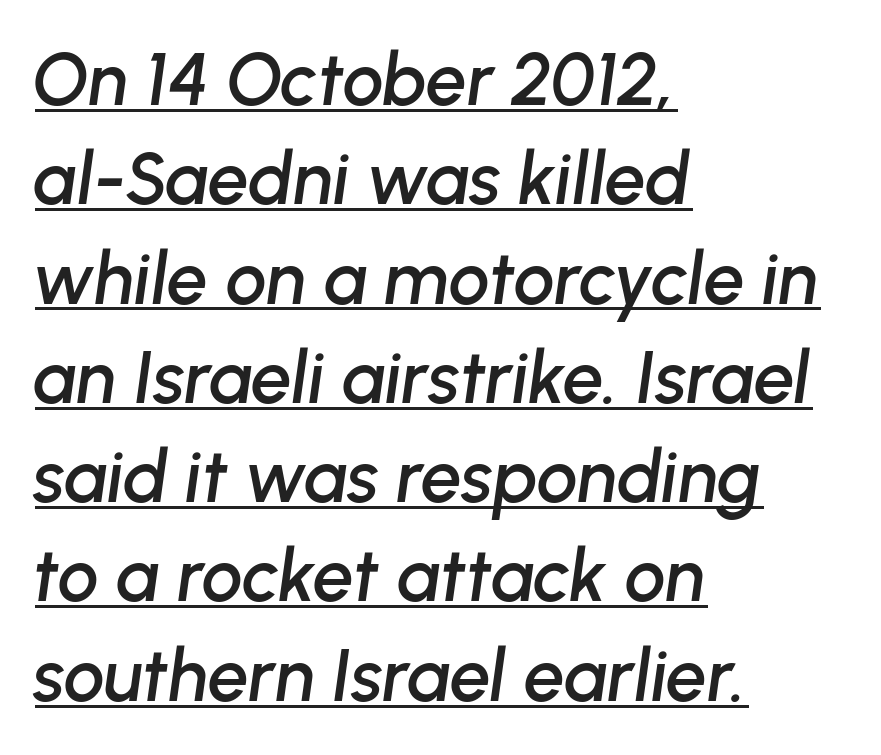
The image shows 73 px text type, italic (leaning right); set left-aligned, normal line spacing (1.36x), normal letter spacing, underlined; low stroke contrast and a medium x-height.
